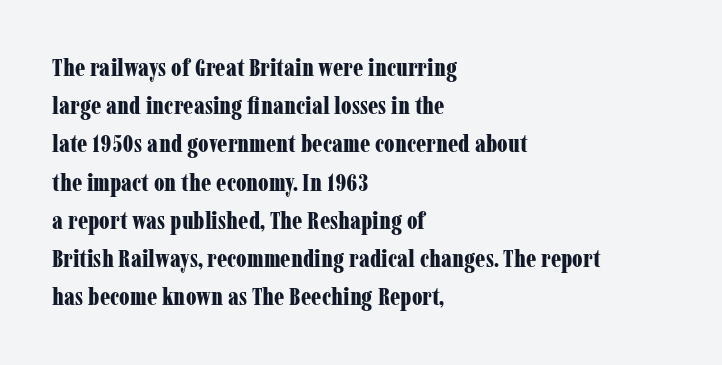
Lines of text with bare space underneath. Quick note: interline space is typical. The line texture is even and compact thanks to regular tracking. The letters stand straight up with perfectly vertical stems. I'd describe the lettering as bold — thick and assertive.
